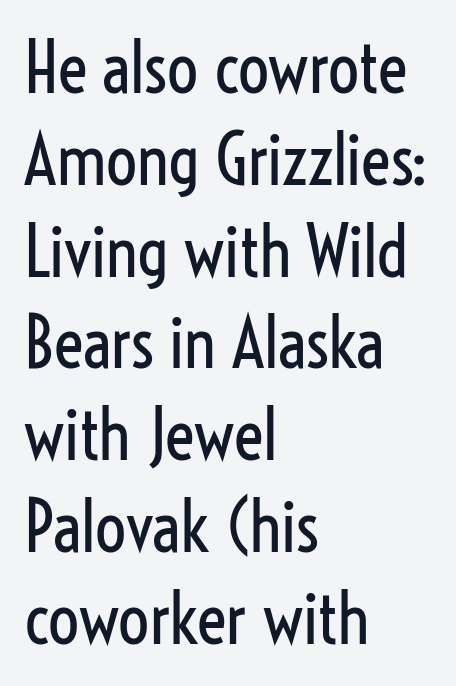
{"serif": "no", "italic": "no", "bold": "no", "weight": "regular", "width": "condensed", "stroke_contrast": "low", "x_height": "medium", "monospaced": "no", "underline": "no", "align": "left", "line_spacing": "normal", "line_spacing_ratio": 1.33, "letter_spacing": "normal", "letter_spacing_em": 0.0, "glyph_px": 69}
